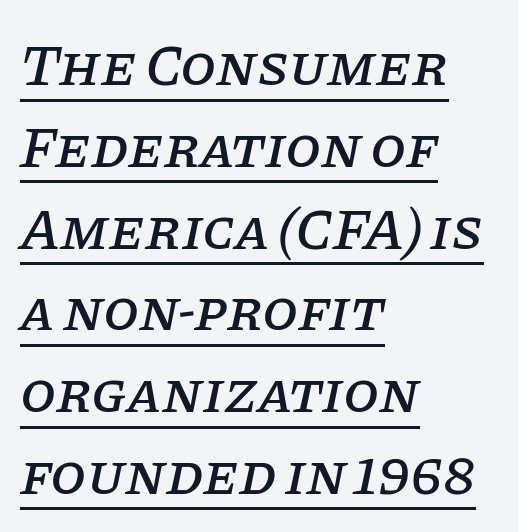
The ragged edge is on the right, which tells us the setting is flush left. Does the type have serifs? Yes, each stem ends in a small foot. The line-height multiplier appears to be the usual default. Glyph-to-glyph distance matches everyday printed text.
